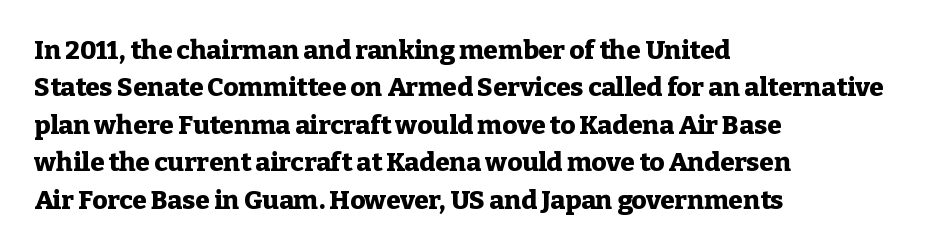
The image shows 26 px bold type, upright; set left-aligned, normal line spacing (1.44x), normal letter spacing, not underlined.
